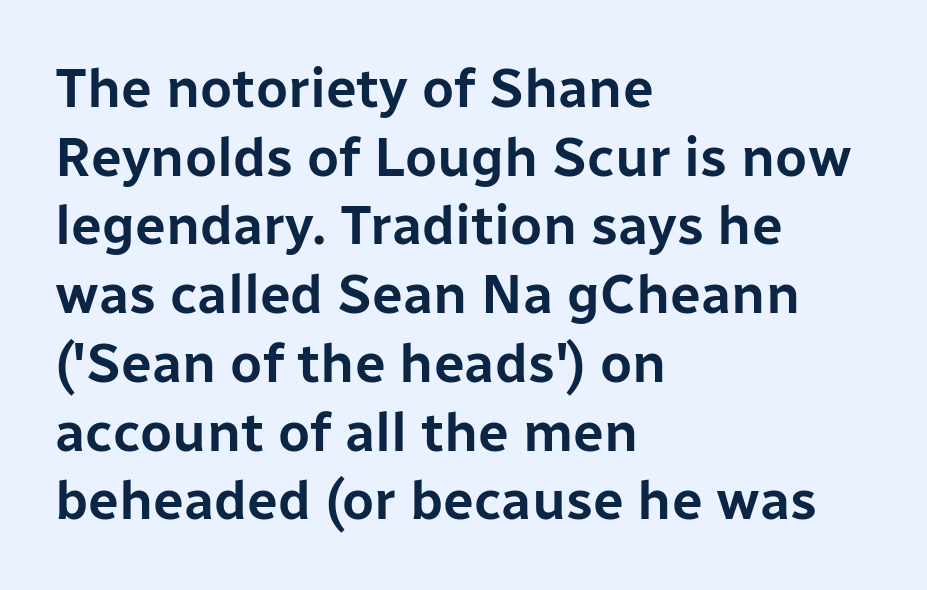
The image shows 55 px sans-serif type, upright; set left-aligned, normal line spacing (1.25x), normal letter spacing, not underlined; low stroke contrast and a medium x-height.
